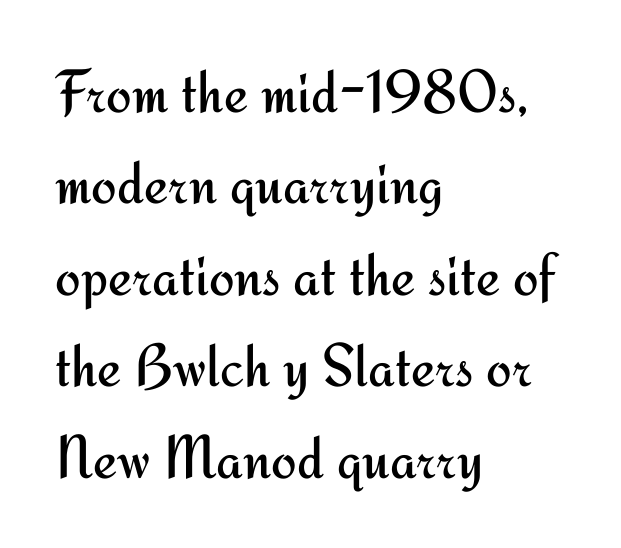
Q: Is the text bold? A: No.
Q: Is the text italic (slanted)? A: No, it is upright.
Q: Is the typeface a serif or a sans-serif typeface? A: Sans-serif.
Q: Is the text underlined? A: No.
Q: How is the paragraph aligned? A: Left-aligned.
Q: Is the spacing between letters normal or unusually wide? A: Normal.
Q: Is the spacing between lines tight, normal or loose? A: Normal.
Q: Width (condensed, normal, or wide)? A: Normal.
Q: Stroke contrast? A: Medium.
Q: x-height? A: Small.
Q: Monospaced? A: No.
